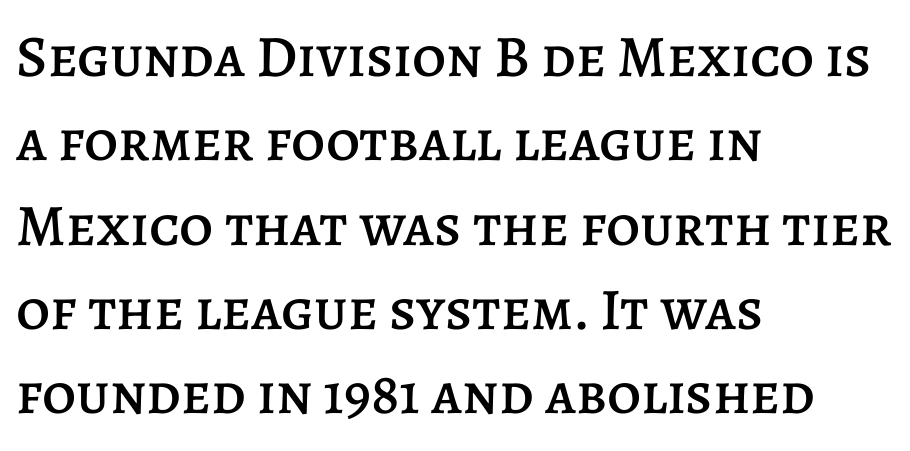
Q: Is the text italic (slanted)? A: No, it is upright.
Q: Is the text underlined? A: No.
Q: How is the paragraph aligned? A: Left-aligned.
Q: Is the spacing between letters normal or unusually wide? A: Normal.
Q: Is the spacing between lines tight, normal or loose? A: Normal.
Q: Width (condensed, normal, or wide)? A: Normal.
Q: Stroke contrast? A: Low.
Q: x-height? A: Large.
Q: Monospaced? A: No.
